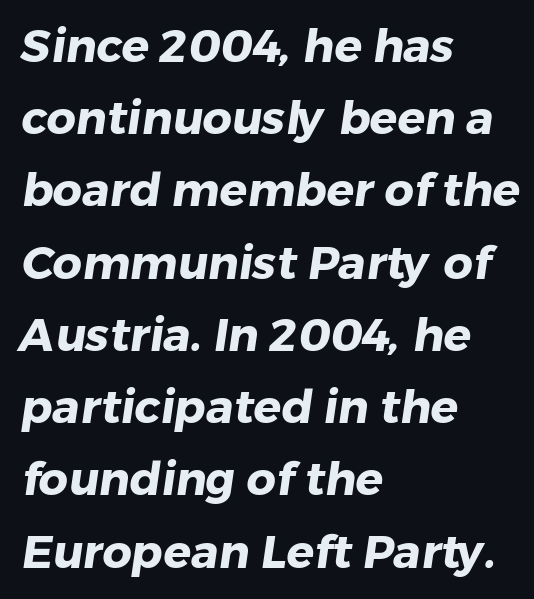
The setting favours the left margin, as ordinary paragraphs usually do. Any mark beneath the type? The region is blank. These lines are rendered in a variable-pitch font. The block of text has a typical density, with ordinary space between rows.
